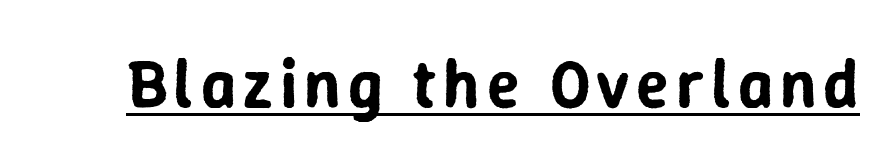
The image shows 68 px sans-serif type, upright; set underlined; low stroke contrast and a medium x-height.
